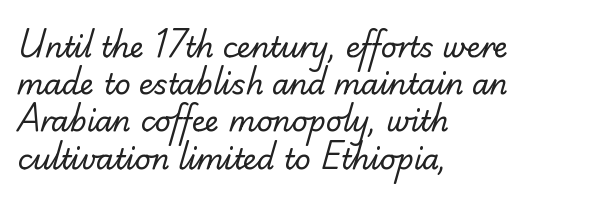
{"serif": "no", "bold": "no", "weight": "regular", "width": "normal", "stroke_contrast": "low", "x_height": "small", "monospaced": "no", "underline": "no", "align": "left", "line_spacing": "normal", "line_spacing_ratio": 1.33, "letter_spacing": "normal", "letter_spacing_em": 0.0, "glyph_px": 28}
